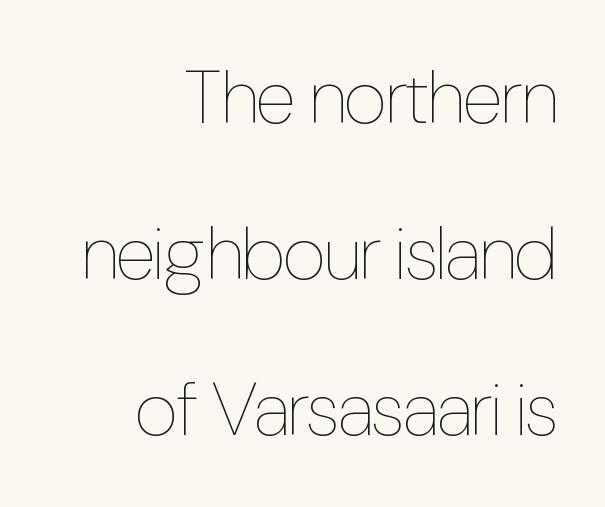
The image shows 75 px thin, condensed type, upright; set right-aligned, loose line spacing (2.08x), normal letter spacing, not underlined; low stroke contrast and a medium x-height.
